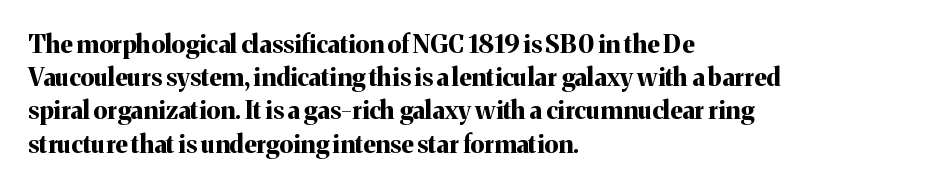
{"italic": "no", "bold": "yes", "underline": "no", "align": "left", "line_spacing": "normal", "line_spacing_ratio": 1.33, "letter_spacing": "normal", "letter_spacing_em": 0.0, "glyph_px": 25}
